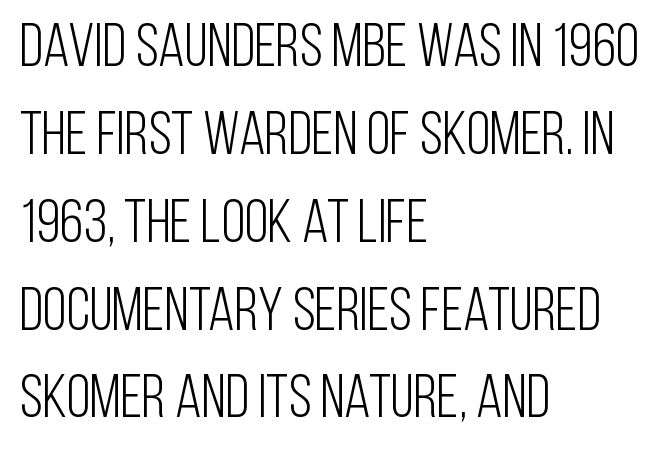
Q: Is the text bold? A: No.
Q: Is the text italic (slanted)? A: No, it is upright.
Q: Is the typeface a serif or a sans-serif typeface? A: Sans-serif.
Q: Is the text underlined? A: No.
Q: How is the paragraph aligned? A: Left-aligned.
Q: Is the spacing between letters normal or unusually wide? A: Normal.
Q: Is the spacing between lines tight, normal or loose? A: Normal.
Q: Width (condensed, normal, or wide)? A: Condensed.
Q: Stroke contrast? A: Low.
Q: x-height? A: Large.
Q: Monospaced? A: No.
